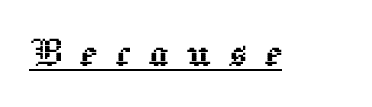
{"italic": "no", "width": "normal", "x_height": "medium", "monospaced": "no", "underline": "yes", "letter_spacing": "wide", "letter_spacing_em": 0.36, "glyph_px": 48}
